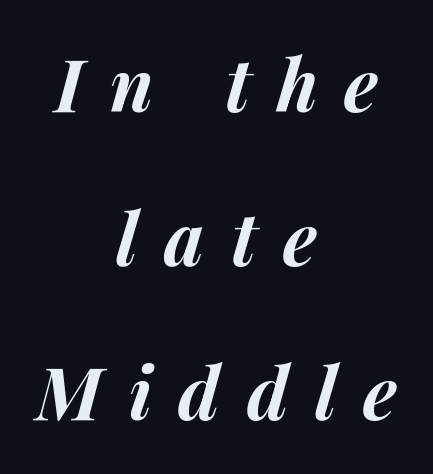
{"italic": "yes", "lean": "right", "slant_degrees": 14, "bold": "yes", "weight": "bold", "width": "normal", "stroke_contrast": "medium", "x_height": "medium", "monospaced": "no", "underline": "no", "align": "center", "line_spacing": "loose", "line_spacing_ratio": 2.14, "letter_spacing": "wide", "letter_spacing_em": 0.37, "glyph_px": 72}
